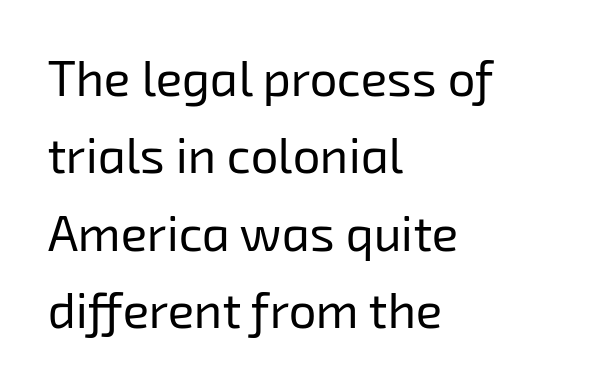
The image shows 49 px regular-weight sans-serif type; set left-aligned, normal line spacing (1.58x), normal letter spacing, not underlined; low stroke contrast and a medium x-height.
